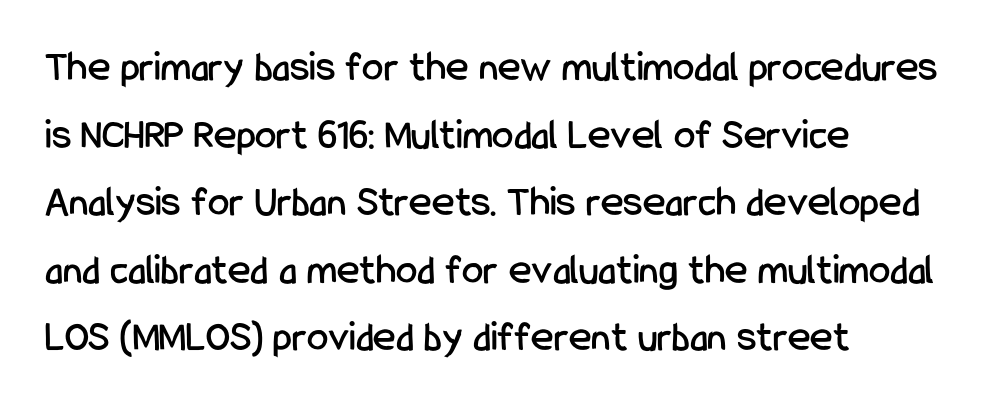
Q: Is the text italic (slanted)? A: No, it is upright.
Q: Is the typeface a serif or a sans-serif typeface? A: Sans-serif.
Q: Is the text underlined? A: No.
Q: How is the paragraph aligned? A: Left-aligned.
Q: Is the spacing between letters normal or unusually wide? A: Normal.
Q: Is the spacing between lines tight, normal or loose? A: Normal.
Q: Width (condensed, normal, or wide)? A: Condensed.
Q: Stroke contrast? A: Low.
Q: x-height? A: Medium.
Q: Monospaced? A: No.
